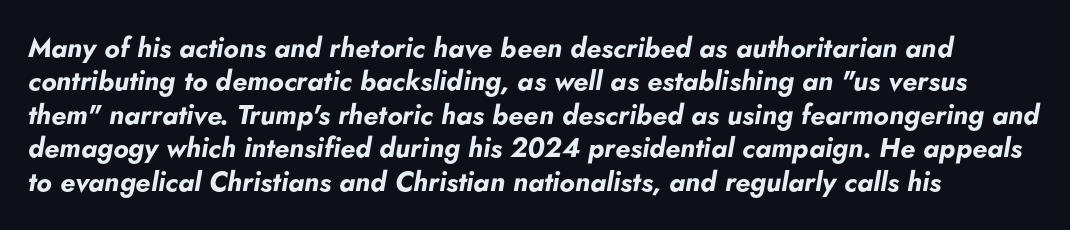
Q: Is the text bold? A: Yes.
Q: Is the text italic (slanted)? A: Yes, it leans right by about 5 degrees.
Q: Is the text underlined? A: No.
Q: Is the spacing between letters normal or unusually wide? A: Normal.
